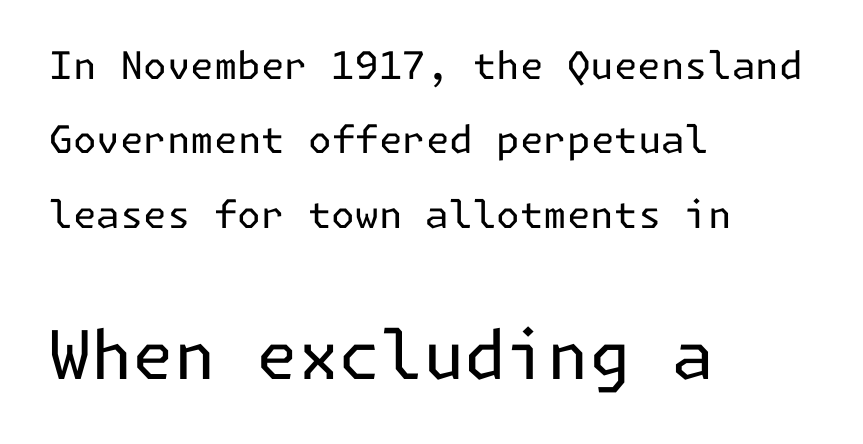
The image shows 67 px regular-weight sans-serif type, upright; set left-aligned, loose line spacing (1.96x), normal letter spacing, not underlined; the second (bottom) block is 1.76x larger; low stroke contrast and a medium x-height.
